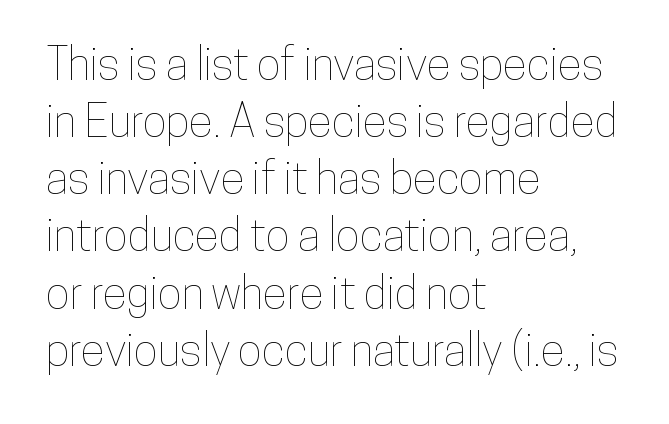
Q: Is the text italic (slanted)? A: No, it is upright.
Q: Is the text underlined? A: No.
Q: How is the paragraph aligned? A: Left-aligned.
Q: Is the spacing between letters normal or unusually wide? A: Normal.
Q: Is the spacing between lines tight, normal or loose? A: Normal.
Q: Width (condensed, normal, or wide)? A: Condensed.
Q: Stroke contrast? A: Low.
Q: x-height? A: Medium.
Q: Monospaced? A: No.
